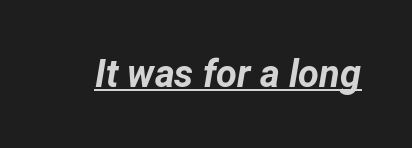
The image shows 38 px bold type, italic (leaning right); set normal letter spacing, underlined; low stroke contrast and a medium x-height.
